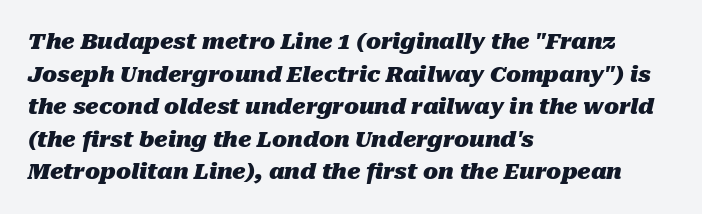
Q: Is the text bold? A: Yes.
Q: Is the text italic (slanted)? A: Yes, it leans right by about 10 degrees.
Q: Is the text underlined? A: No.
Q: How is the paragraph aligned? A: Left-aligned.
Q: Is the spacing between letters normal or unusually wide? A: Normal.
Q: Is the spacing between lines tight, normal or loose? A: Normal.
